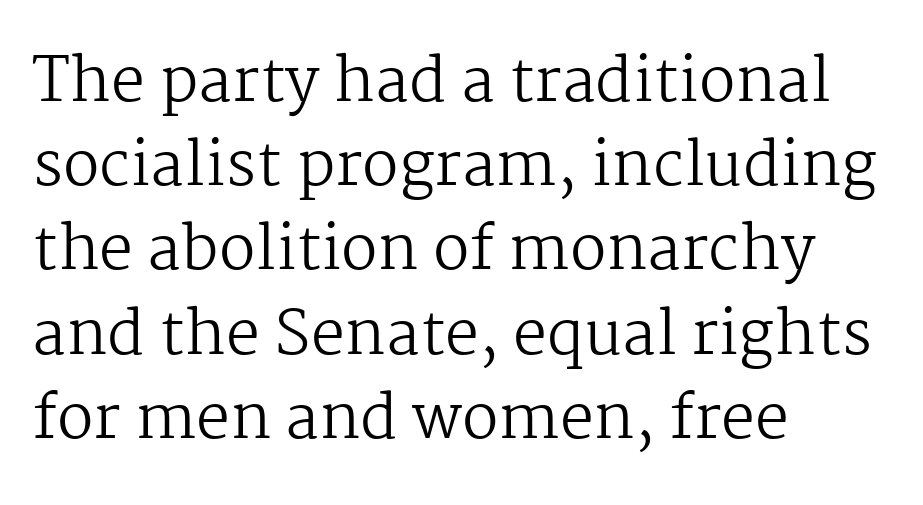
Q: Is the text bold? A: No.
Q: Is the text italic (slanted)? A: No, it is upright.
Q: Is the typeface a serif or a sans-serif typeface? A: Serif.
Q: Is the text underlined? A: No.
Q: How is the paragraph aligned? A: Left-aligned.
Q: Is the spacing between letters normal or unusually wide? A: Normal.
Q: Is the spacing between lines tight, normal or loose? A: Normal.
Q: Width (condensed, normal, or wide)? A: Normal.
Q: Stroke contrast? A: Medium.
Q: x-height? A: Medium.
Q: Monospaced? A: No.
